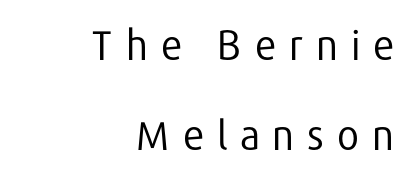
Q: Is the text bold? A: No.
Q: Is the text italic (slanted)? A: No, it is upright.
Q: Is the typeface a serif or a sans-serif typeface? A: Sans-serif.
Q: Is the text underlined? A: No.
Q: How is the paragraph aligned? A: Right-aligned.
Q: Is the spacing between letters normal or unusually wide? A: Unusually wide.
Q: Is the spacing between lines tight, normal or loose? A: Loose.
Q: Width (condensed, normal, or wide)? A: Normal.
Q: Stroke contrast? A: Low.
Q: x-height? A: Medium.
Q: Monospaced? A: No.
